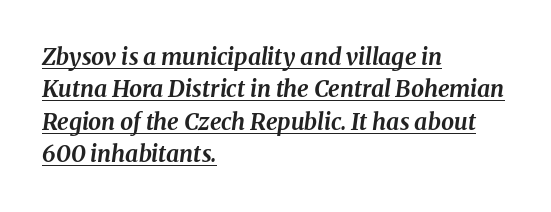
The image shows 23 px bold type, italic (leaning right); set left-aligned, normal line spacing (1.41x), normal letter spacing, underlined.
